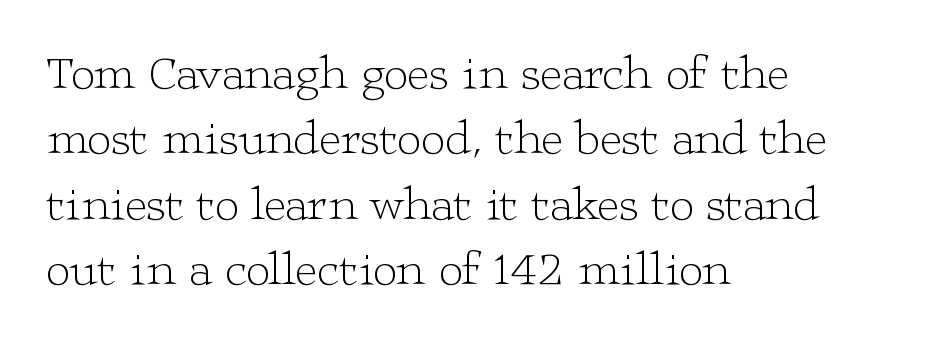
{"serif": "yes", "italic": "no", "bold": "no", "weight": "light", "width": "wide", "stroke_contrast": "low", "x_height": "medium", "monospaced": "no", "underline": "no", "align": "left", "line_spacing": "normal", "line_spacing_ratio": 1.36, "letter_spacing": "normal", "letter_spacing_em": 0.0, "glyph_px": 48}
